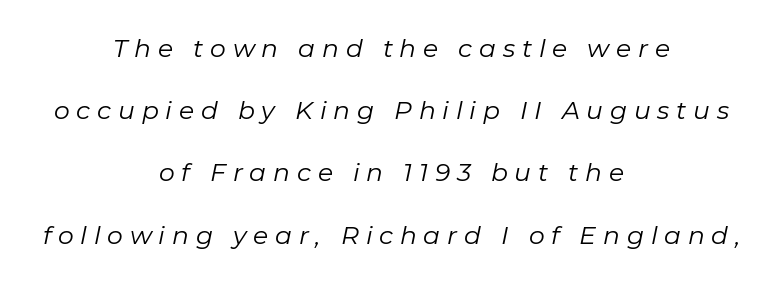
The cut favours lightness, reaching ordinary text weight at its darkest. Neither beginnings nor endings align; midpoints do. Widely set lines give the paragraph a tall, airy silhouette. This is oblique type, the kind used for emphasis or titles. Decoration check: the copy has no underline.
